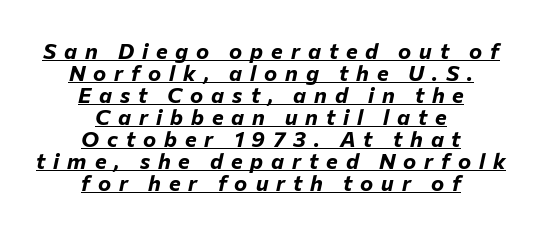
Q: Is the text bold? A: Yes.
Q: Is the text italic (slanted)? A: Yes, it leans right by about 12 degrees.
Q: Is the text underlined? A: Yes.
Q: How is the paragraph aligned? A: Centered.
Q: Is the spacing between letters normal or unusually wide? A: Unusually wide.
Q: Is the spacing between lines tight, normal or loose? A: Tight.
